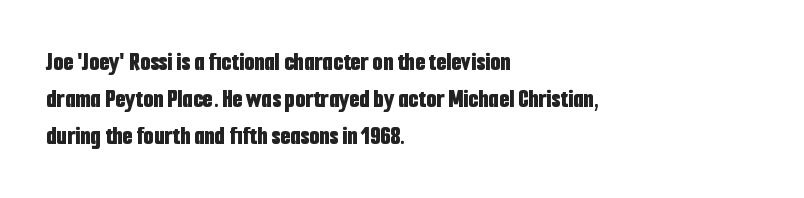
These words are printed bold, with thick strokes throughout. Between one letter and the next there's only the usual sliver of space. The letters stand straight up with perfectly vertical stems. The rendering anchors every line to the left-hand side. The leading is moderate, giving the passage an even texture.
